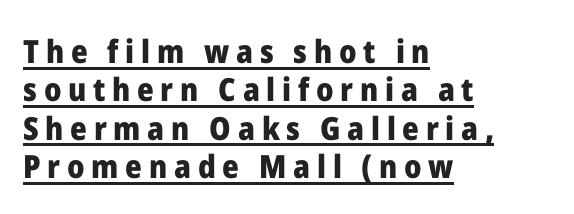
{"serif": "no", "italic": "no", "bold": "yes", "weight": "heavy", "width": "normal", "stroke_contrast": "low", "x_height": "medium", "monospaced": "no", "underline": "yes", "align": "left", "line_spacing_ratio": 1.2, "letter_spacing": "wide", "letter_spacing_em": 0.21, "glyph_px": 32}
